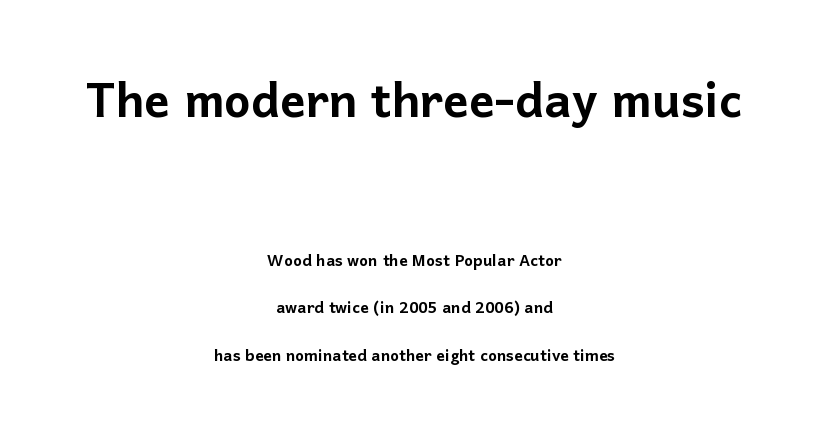
The image shows 63 px sans-serif type, upright; set centered, loose line spacing (2.26x), normal letter spacing, not underlined; the first (top) block is 3.0x larger; low stroke contrast and a medium x-height.
